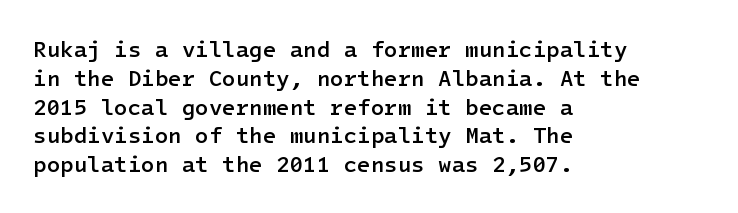
{"italic": "no", "bold": "semi", "underline": "no", "align": "left", "line_spacing": "normal", "line_spacing_ratio": 1.31, "letter_spacing": "normal", "letter_spacing_em": 0.0, "glyph_px": 22}
